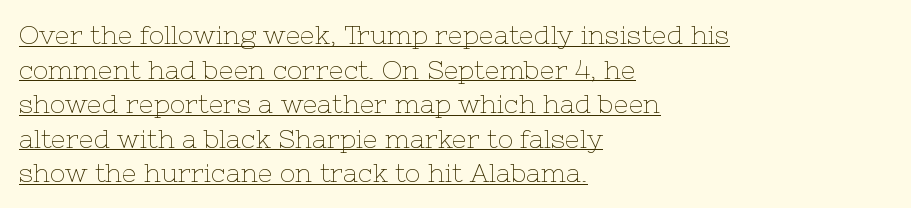
Q: Is the text bold? A: No.
Q: Is the text italic (slanted)? A: No, it is upright.
Q: Is the text underlined? A: Yes.
Q: How is the paragraph aligned? A: Left-aligned.
Q: Is the spacing between letters normal or unusually wide? A: Normal.
Q: Is the spacing between lines tight, normal or loose? A: Normal.
